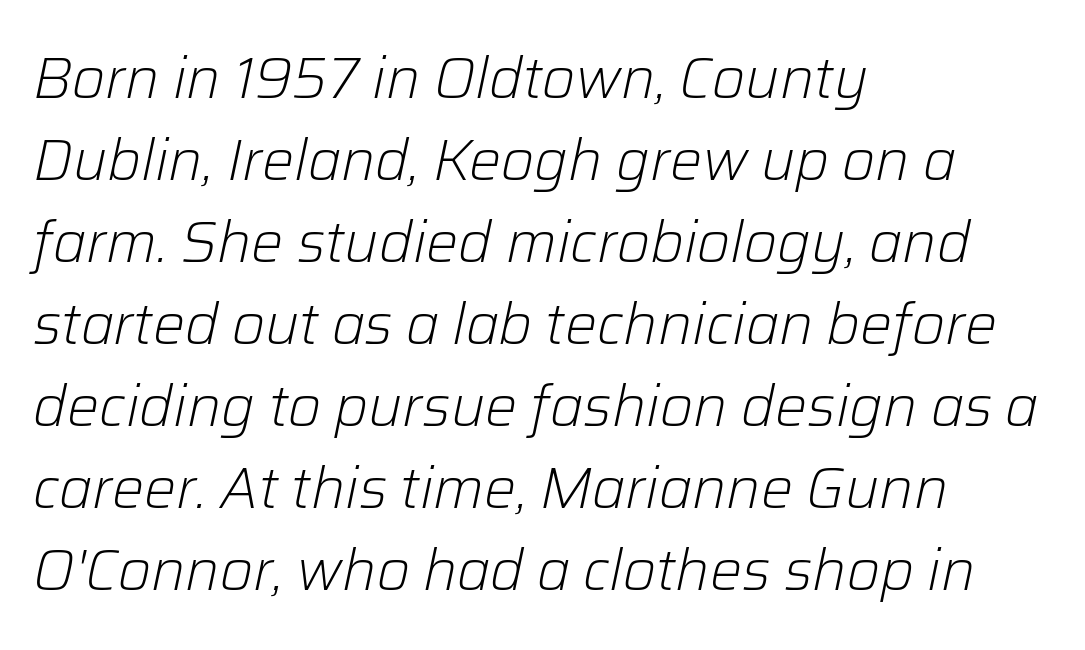
Stems and bowls with no extra thickness — not bold. No extra tracking has been applied to these lines. The zone under the glyphs is completely vacant. Layout note: lines flush left.
